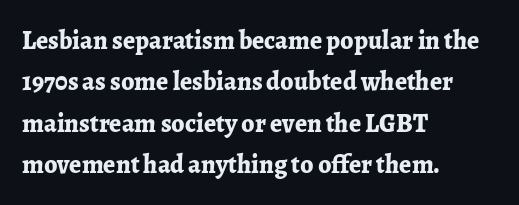
Descenders are the only things crossing below the line. Honestly, the row spacing looks completely unremarkable. The font is running at its bold setting. Inter-character spacing is left at the font's built-in metrics. Vertical strokes here are truly vertical.
